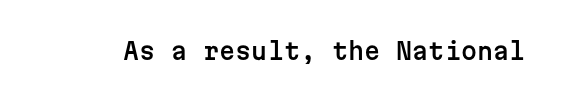
The image shows 23 px text type, upright; set normal letter spacing, not underlined.
